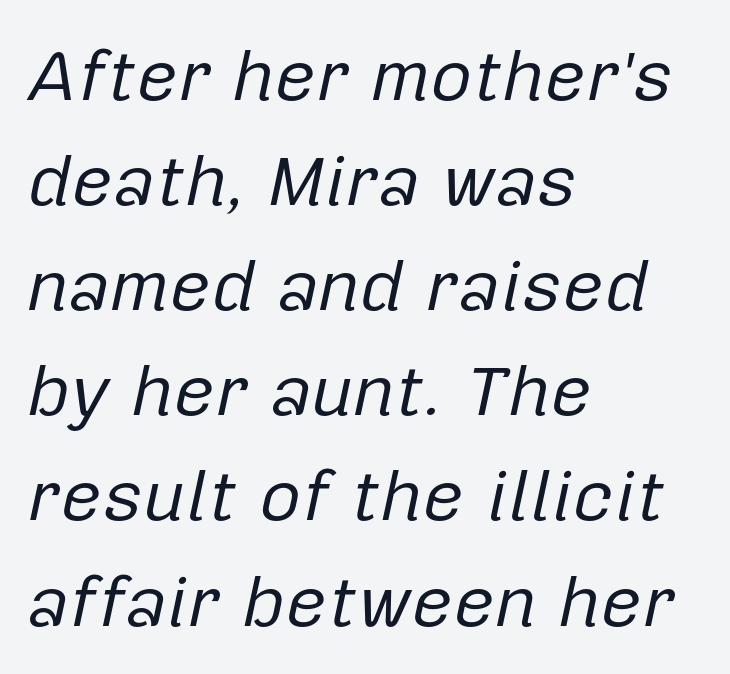
The image shows 72 px regular-weight type, italic (leaning right); set left-aligned, normal line spacing (1.46x), normal letter spacing, not underlined; low stroke contrast and a medium x-height.
